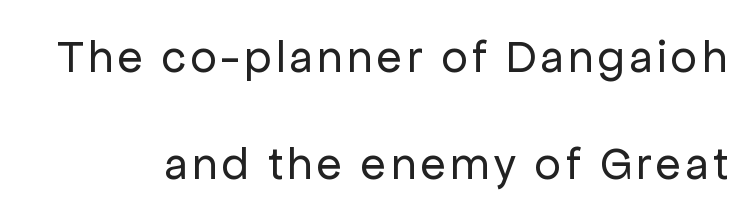
{"serif": "no", "italic": "no", "bold": "no", "weight": "regular", "width": "normal", "stroke_contrast": "low", "x_height": "medium", "monospaced": "no", "underline": "no", "line_spacing": "loose", "line_spacing_ratio": 2.32, "glyph_px": 46}
